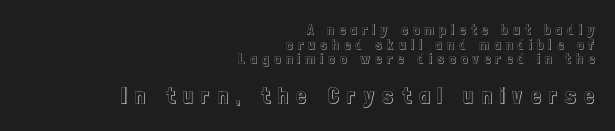
{"italic": "no", "underline": "no", "align": "right", "line_spacing": "tight", "line_spacing_ratio": 1.04, "letter_spacing": "wide", "letter_spacing_em": 0.37, "larger_block": "second", "size_ratio": 1.57, "glyph_px": 22}
